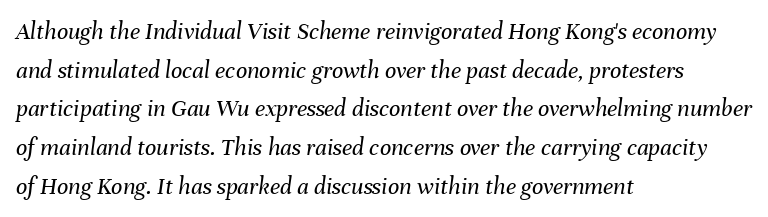
Q: Is the text bold? A: No.
Q: Is the text italic (slanted)? A: Yes, it leans right by about 8 degrees.
Q: Is the text underlined? A: No.
Q: How is the paragraph aligned? A: Left-aligned.
Q: Is the spacing between letters normal or unusually wide? A: Normal.
Q: Is the spacing between lines tight, normal or loose? A: Normal.
